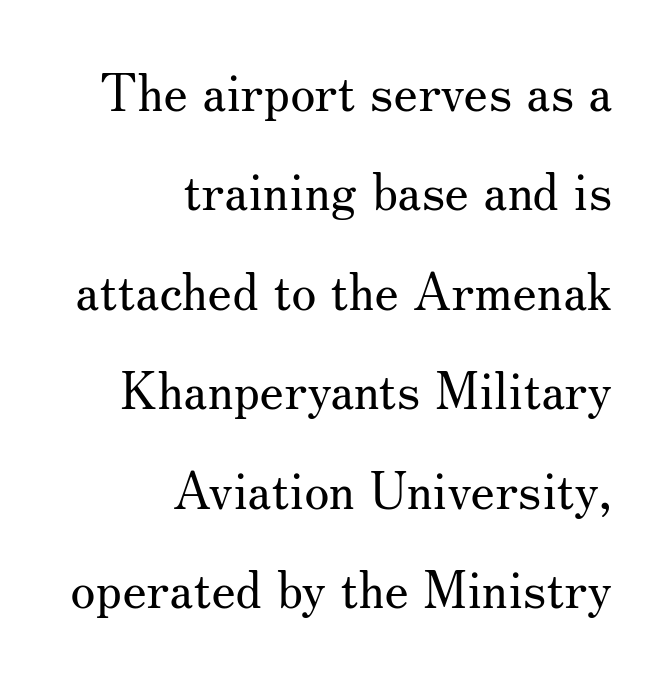
Q: Is the text bold? A: No.
Q: Is the text italic (slanted)? A: No, it is upright.
Q: Is the typeface a serif or a sans-serif typeface? A: Serif.
Q: Is the text underlined? A: No.
Q: How is the paragraph aligned? A: Right-aligned.
Q: Is the spacing between letters normal or unusually wide? A: Normal.
Q: Is the spacing between lines tight, normal or loose? A: Loose.
Q: Width (condensed, normal, or wide)? A: Normal.
Q: Stroke contrast? A: Medium.
Q: x-height? A: Small.
Q: Monospaced? A: No.
